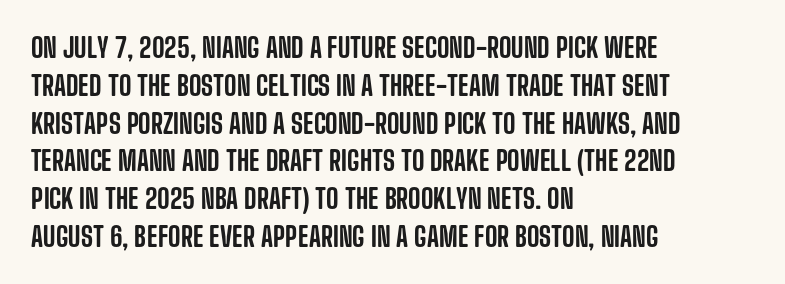
{"italic": "no", "underline": "no", "align": "left", "line_spacing": "normal", "line_spacing_ratio": 1.4, "letter_spacing": "normal", "letter_spacing_em": 0.0, "glyph_px": 27}
